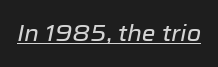
{"italic": "yes", "lean": "right", "slant_degrees": 12, "underline": "yes", "letter_spacing": "normal", "letter_spacing_em": 0.0, "glyph_px": 22}
